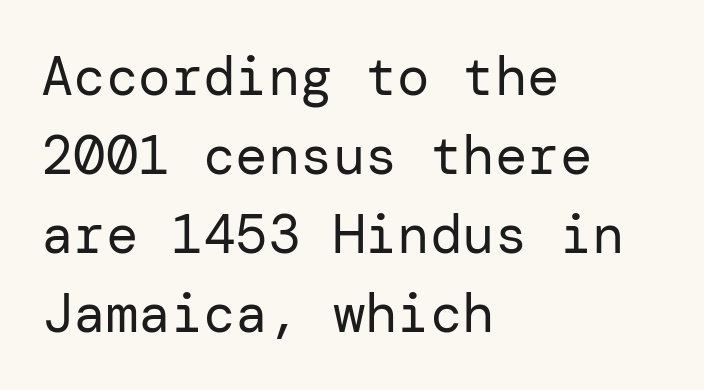
The image shows 54 px regular-weight sans-serif type, upright; set left-aligned, normal line spacing (1.46x), normal letter spacing, not underlined; low stroke contrast and a medium x-height.
